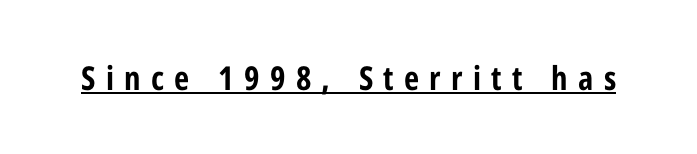
{"serif": "no", "italic": "no", "bold": "yes", "weight": "bold", "width": "condensed", "stroke_contrast": "low", "x_height": "medium", "monospaced": "no", "underline": "yes", "letter_spacing": "wide", "letter_spacing_em": 0.31, "glyph_px": 33}
